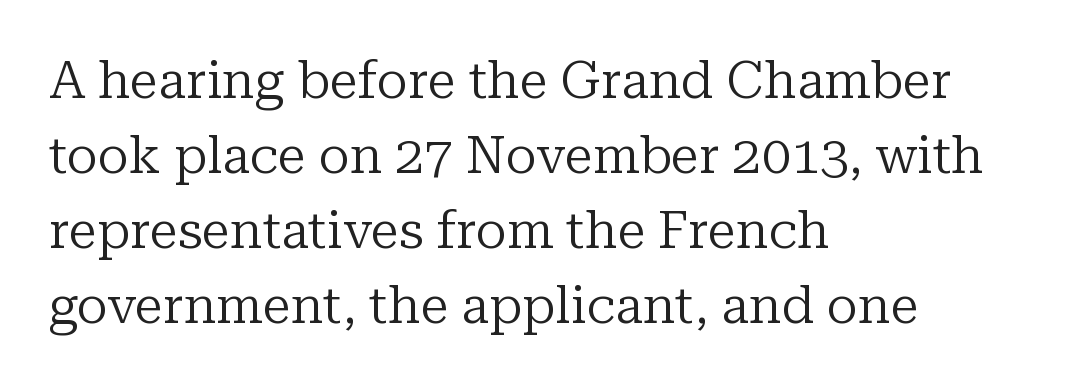
The image shows 52 px regular-weight serif type, upright; set left-aligned, normal line spacing (1.44x), normal letter spacing, not underlined; low stroke contrast and a medium x-height.
